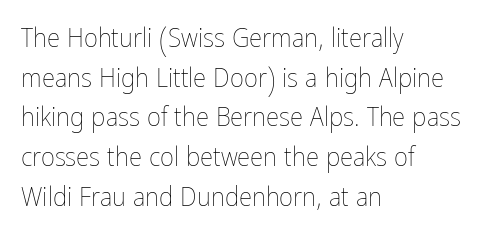
Q: Is the text bold? A: No.
Q: Is the text italic (slanted)? A: No, it is upright.
Q: Is the text underlined? A: No.
Q: How is the paragraph aligned? A: Left-aligned.
Q: Is the spacing between letters normal or unusually wide? A: Normal.
Q: Is the spacing between lines tight, normal or loose? A: Normal.
